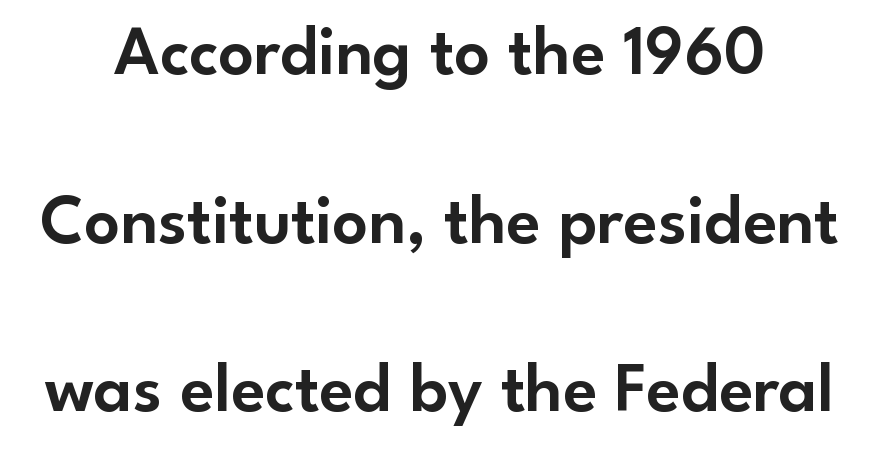
Observe the ordinary spacing: letters are neighbours, not strangers. Layout note: lines centered. The letters carry no serifs — their stems end cleanly without finishing strokes. The rendering uses a large line-height, opening up the rows. Rule under the text: the space is simply empty. Tall strokes in this sample are plumb rather than angled.
